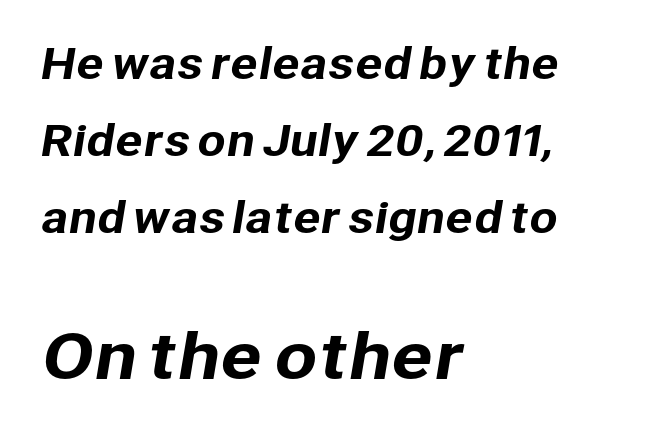
Q: Is the typeface a serif or a sans-serif typeface? A: Sans-serif.
Q: Is the text underlined? A: No.
Q: How is the paragraph aligned? A: Left-aligned.
Q: Is the spacing between letters normal or unusually wide? A: Normal.
Q: Which block of text is set in a larger size, the first (top) or the second (bottom)? A: The second (bottom) one.
Q: Width (condensed, normal, or wide)? A: Normal.
Q: Stroke contrast? A: Low.
Q: x-height? A: Medium.
Q: Monospaced? A: No.
